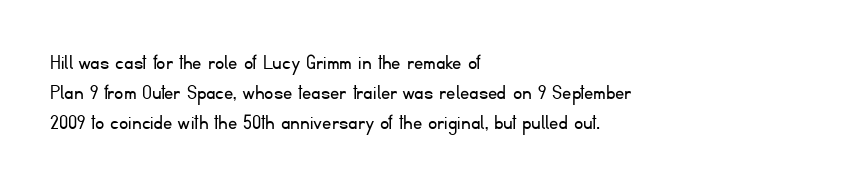
{"italic": "no", "bold": "no", "underline": "no", "align": "left", "line_spacing": "normal", "line_spacing_ratio": 1.3, "letter_spacing": "normal", "letter_spacing_em": 0.0, "glyph_px": 23}
